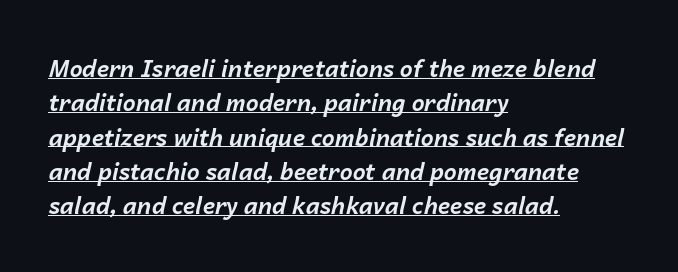
Decoration check: the copy is underlined. The designer left line spacing at the default. Notice how thick the strokes are: this is what a full bold looks like. Casual observation: everything's shoved over to the left. Looking at the ascenders, they clearly lean. What stands out about the letter spacing? Nothing — it is the standard amount.
